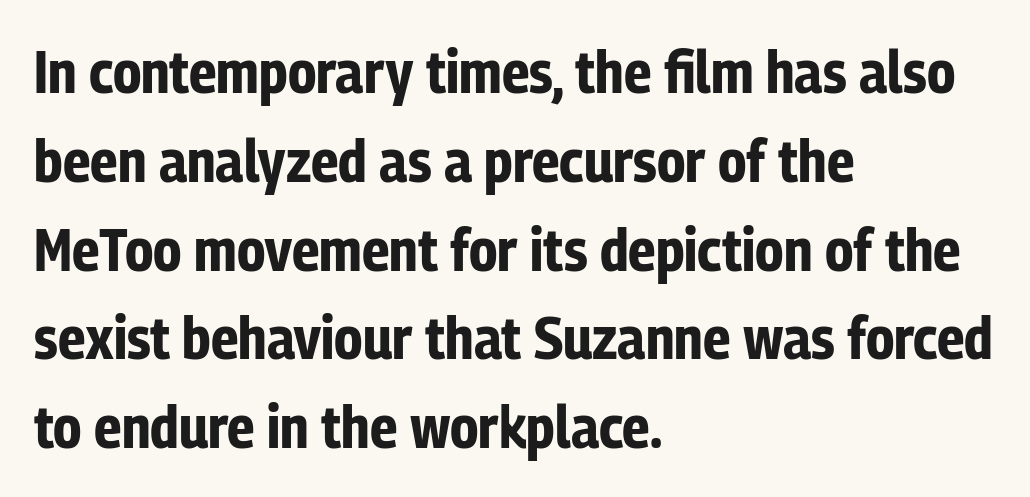
The image shows 60 px bold, condensed sans-serif type, upright; set left-aligned, normal line spacing (1.48x), normal letter spacing, not underlined; low stroke contrast and a medium x-height.
